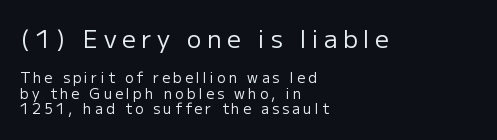
{"italic": "no", "bold": "no", "underline": "no", "align": "left", "line_spacing": "tight", "line_spacing_ratio": 1.12, "letter_spacing": "wide", "letter_spacing_em": 0.23, "larger_block": "first", "size_ratio": 1.71, "glyph_px": 24}
